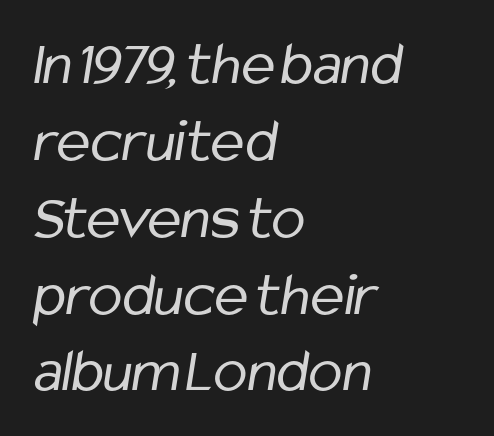
Character widths vary here, with narrow letters taking less room than wide ones. The face used here is rendered with its standard letterfit. The strokes are not fattened; the text isn't bold. Stroke terminals: plain, sans-serif.
